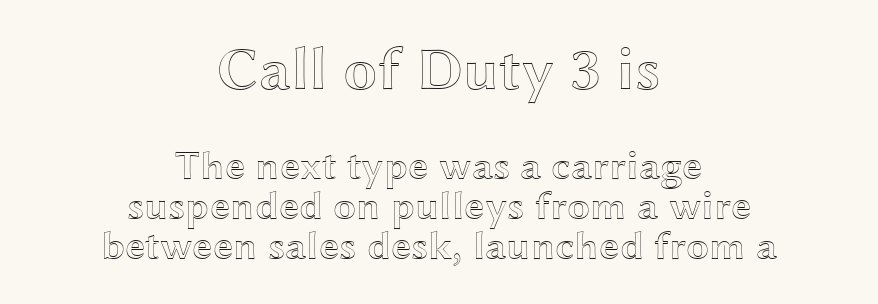
Notice how the passage keeps no hard edge, just a central spine. Two sizes are in play, and the larger belongs to the first block. The tracking reads as untouched default to a designer's eye. Honestly, the rows look squashed on top of each other.
